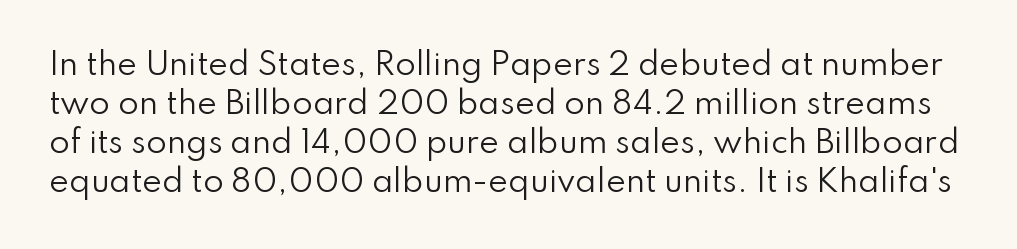
The image shows 30 px regular-weight sans-serif type, upright; set normal line spacing (1.3x), normal letter spacing, not underlined; low stroke contrast and a small x-height.
